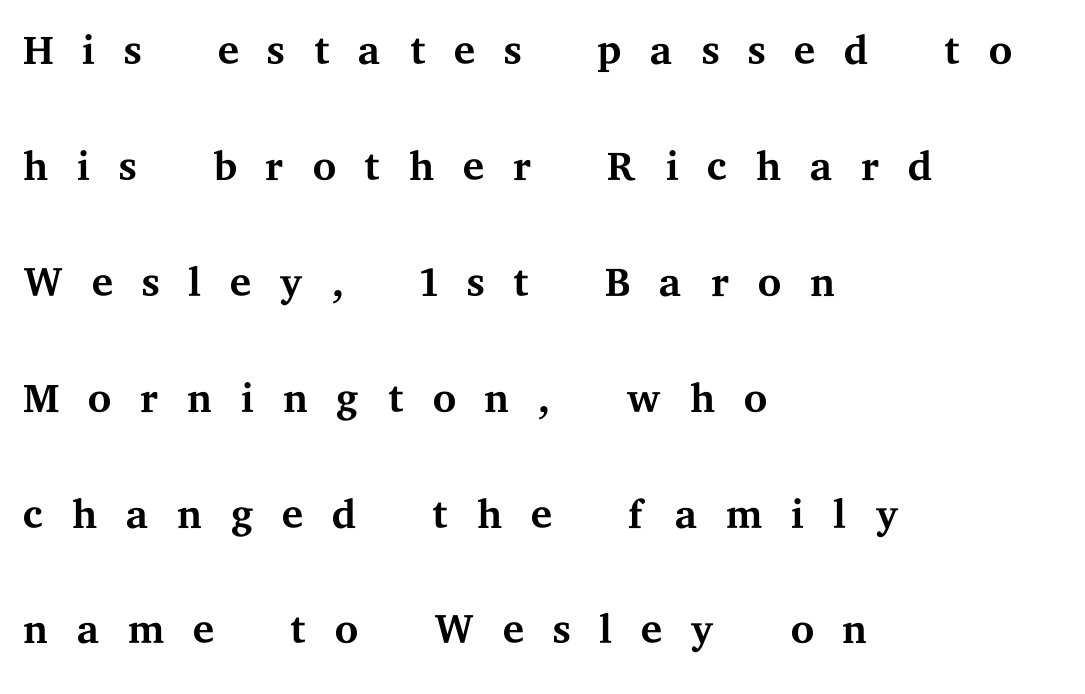
{"serif": "yes", "italic": "no", "bold": "no", "weight": "regular", "width": "wide", "stroke_contrast": "medium", "x_height": "medium", "monospaced": "no", "underline": "no", "align": "left", "line_spacing": "loose", "line_spacing_ratio": 1.9, "letter_spacing": "wide", "letter_spacing_em": 0.44, "glyph_px": 61}
